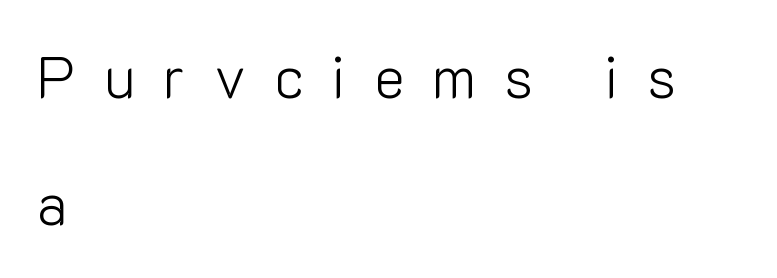
The image shows 58 px light sans-serif type, upright; set left-aligned, loose line spacing (2.19x), unusually wide letter spacing (+0.48 em), not underlined; low stroke contrast and a medium x-height.
